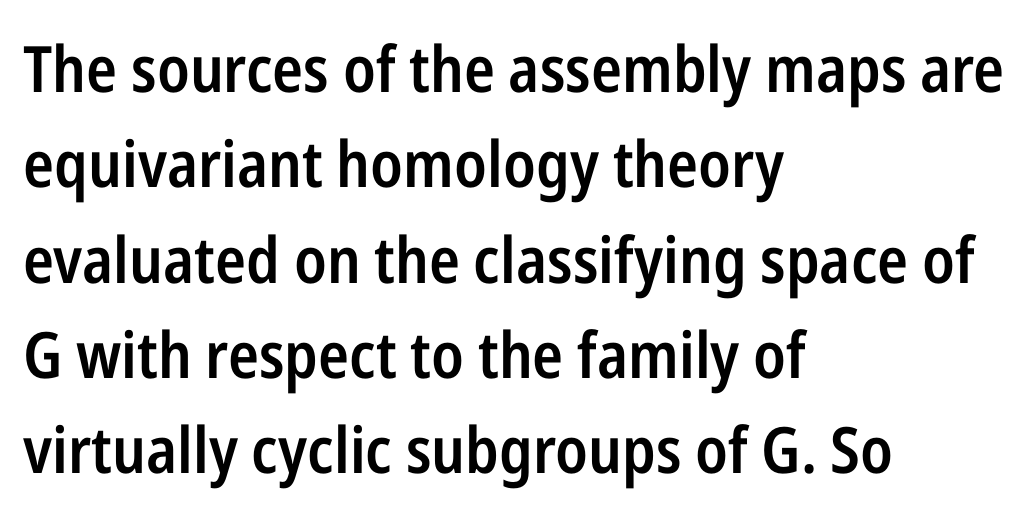
Q: Is the text bold? A: Semi-bold.
Q: Is the text italic (slanted)? A: No, it is upright.
Q: Is the typeface a serif or a sans-serif typeface? A: Sans-serif.
Q: Is the text underlined? A: No.
Q: How is the paragraph aligned? A: Left-aligned.
Q: Is the spacing between letters normal or unusually wide? A: Normal.
Q: Is the spacing between lines tight, normal or loose? A: Normal.
Q: Width (condensed, normal, or wide)? A: Condensed.
Q: Stroke contrast? A: Low.
Q: x-height? A: Medium.
Q: Monospaced? A: No.
